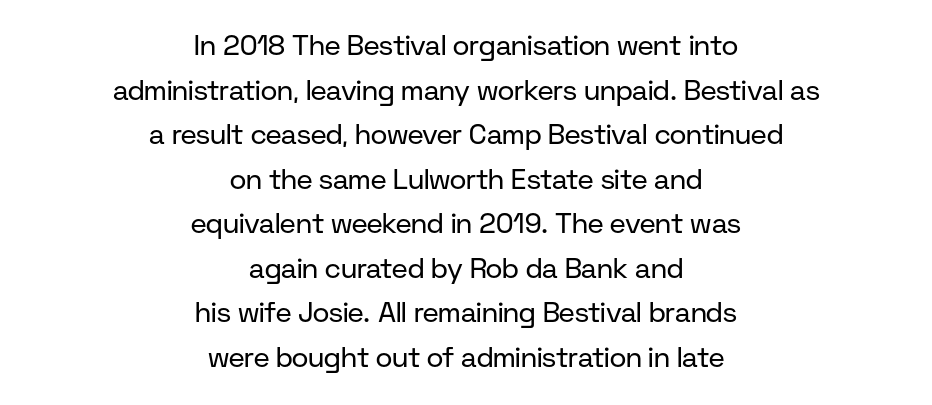
The designer left line spacing at the default. Visually the block forms a symmetrical silhouette, jagged on both flanks. These lines were composed using upright roman letters. The font family rendered here belongs to the sans-serif group. Heft: none added — not bold.
